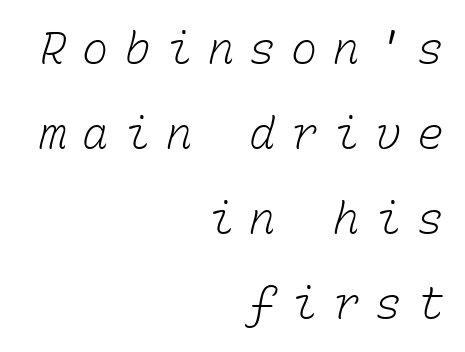
Q: Is the text bold? A: No.
Q: Is the text underlined? A: No.
Q: How is the paragraph aligned? A: Right-aligned.
Q: Is the spacing between letters normal or unusually wide? A: Unusually wide.
Q: Is the spacing between lines tight, normal or loose? A: Loose.
Q: Width (condensed, normal, or wide)? A: Normal.
Q: Stroke contrast? A: Low.
Q: x-height? A: Medium.
Q: Monospaced? A: Yes.
